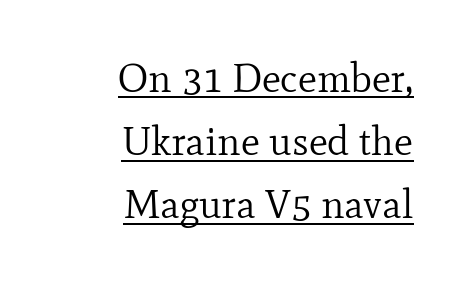
Q: Is the text bold? A: No.
Q: Is the text italic (slanted)? A: No, it is upright.
Q: Is the typeface a serif or a sans-serif typeface? A: Serif.
Q: Is the text underlined? A: Yes.
Q: How is the paragraph aligned? A: Right-aligned.
Q: Is the spacing between letters normal or unusually wide? A: Normal.
Q: Is the spacing between lines tight, normal or loose? A: Normal.
Q: Width (condensed, normal, or wide)? A: Normal.
Q: Stroke contrast? A: Low.
Q: x-height? A: Small.
Q: Monospaced? A: No.
